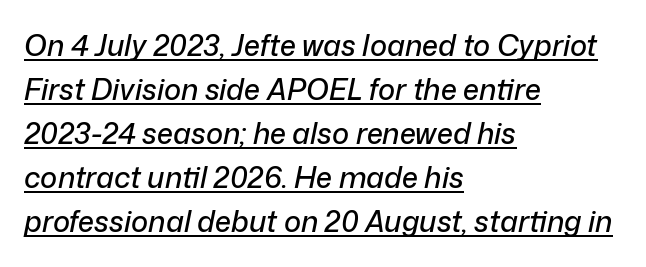
{"italic": "yes", "lean": "right", "slant_degrees": 12, "width": "normal", "stroke_contrast": "low", "x_height": "medium", "monospaced": "no", "underline": "yes", "align": "left", "line_spacing": "normal", "line_spacing_ratio": 1.52, "letter_spacing": "normal", "letter_spacing_em": 0.0, "glyph_px": 29}
